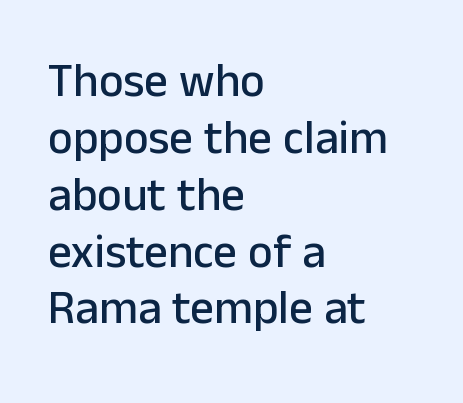
{"serif": "no", "italic": "no", "width": "normal", "stroke_contrast": "low", "x_height": "medium", "monospaced": "no", "underline": "no", "align": "left", "line_spacing_ratio": 1.21, "letter_spacing": "normal", "letter_spacing_em": 0.0, "glyph_px": 47}
